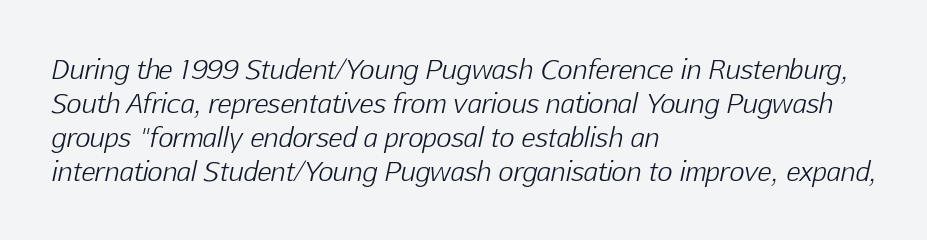
Q: Is the text bold? A: No.
Q: Is the text italic (slanted)? A: Yes, it leans right by about 12 degrees.
Q: Is the text underlined? A: No.
Q: How is the paragraph aligned? A: Left-aligned.
Q: Is the spacing between letters normal or unusually wide? A: Normal.
Q: Is the spacing between lines tight, normal or loose? A: Normal.
